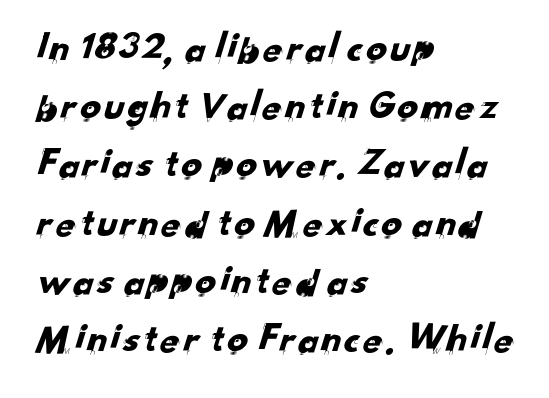
{"serif": "no", "width": "normal", "stroke_contrast": "low", "x_height": "small", "monospaced": "no", "underline": "no", "align": "left", "line_spacing": "normal", "line_spacing_ratio": 1.42, "letter_spacing": "normal", "letter_spacing_em": 0.0, "glyph_px": 41}
